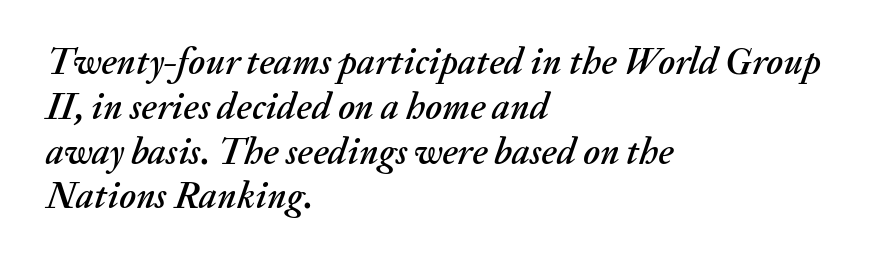
The image shows 37 px text type, italic (leaning right); set left-aligned, line spacing 1.21x, normal letter spacing, not underlined; medium stroke contrast and a medium x-height.
